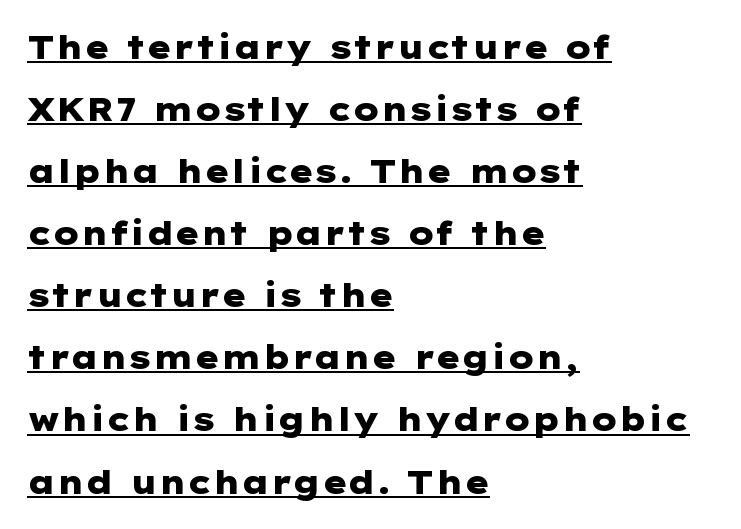
{"serif": "no", "italic": "no", "bold": "yes", "weight": "heavy", "width": "wide", "stroke_contrast": "low", "x_height": "medium", "underline": "yes", "align": "left", "line_spacing": "loose", "line_spacing_ratio": 1.94, "letter_spacing": "normal", "letter_spacing_em": 0.0, "glyph_px": 32}
